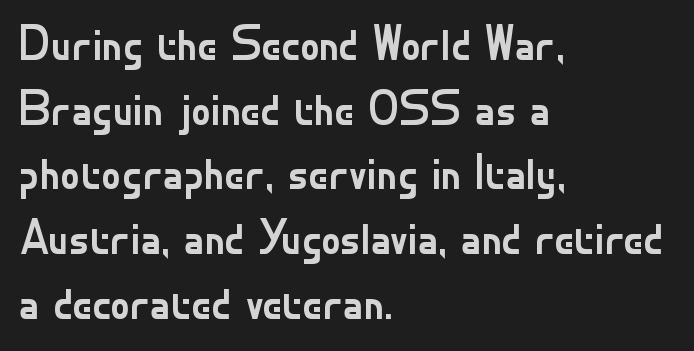
The image shows 49 px regular-weight sans-serif type, upright; set left-aligned, normal line spacing (1.32x), normal letter spacing, not underlined; low stroke contrast and a small x-height.
